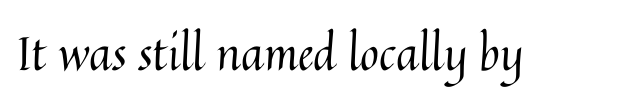
{"bold": "no", "weight": "regular", "width": "normal", "stroke_contrast": "medium", "x_height": "medium", "monospaced": "no", "underline": "no", "letter_spacing": "normal", "letter_spacing_em": 0.0, "glyph_px": 46}
